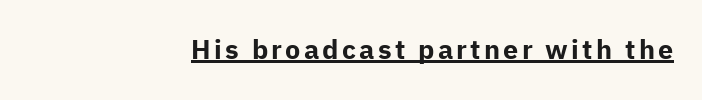
Q: Is the text bold? A: Yes.
Q: Is the text italic (slanted)? A: No, it is upright.
Q: Is the text underlined? A: Yes.
Q: How is the paragraph aligned? A: Right-aligned.
